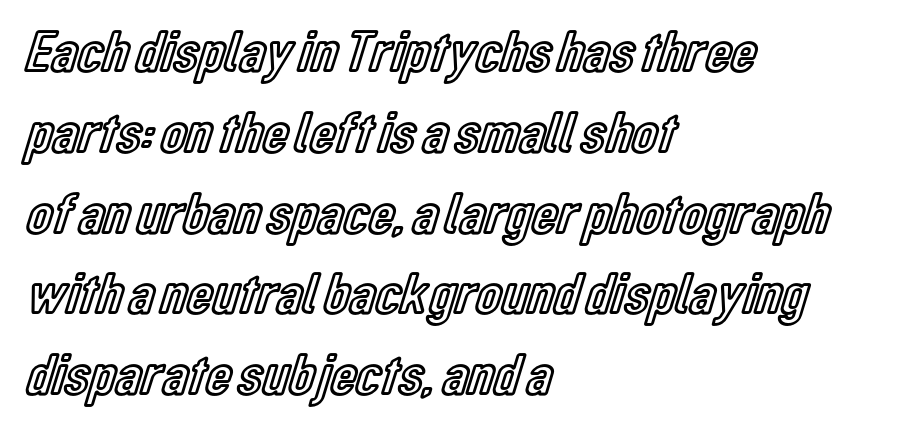
Q: Is the text italic (slanted)? A: Yes.
Q: Is the text underlined? A: No.
Q: How is the paragraph aligned? A: Left-aligned.
Q: Is the spacing between letters normal or unusually wide? A: Normal.
Q: Is the spacing between lines tight, normal or loose? A: Normal.
Q: Width (condensed, normal, or wide)? A: Condensed.
Q: x-height? A: Medium.
Q: Monospaced? A: No.
